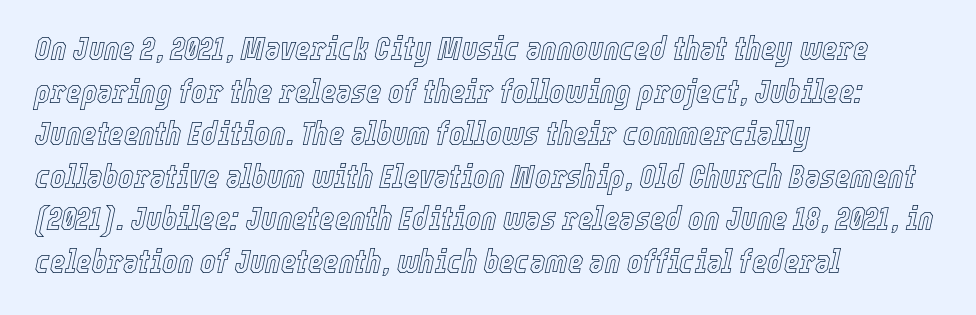
Q: Is the text italic (slanted)? A: Yes, it leans right by about 12 degrees.
Q: Is the text underlined? A: No.
Q: How is the paragraph aligned? A: Left-aligned.
Q: Is the spacing between letters normal or unusually wide? A: Normal.
Q: Is the spacing between lines tight, normal or loose? A: Normal.
Q: Width (condensed, normal, or wide)? A: Condensed.
Q: x-height? A: Medium.
Q: Monospaced? A: No.
